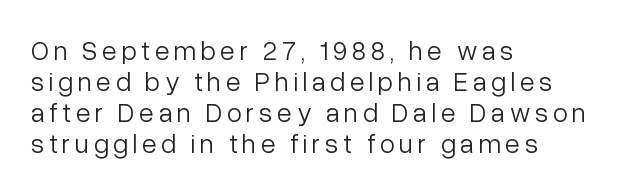
Each stroke keeps to a modest, everyday thickness or less. What's the leading like? Squeezed, with rows nearly overlapping. Underlining? Definitely not there. This sample is left-justified, so line endings fall wherever the words run out. Do the letters lean? They stand straight.
